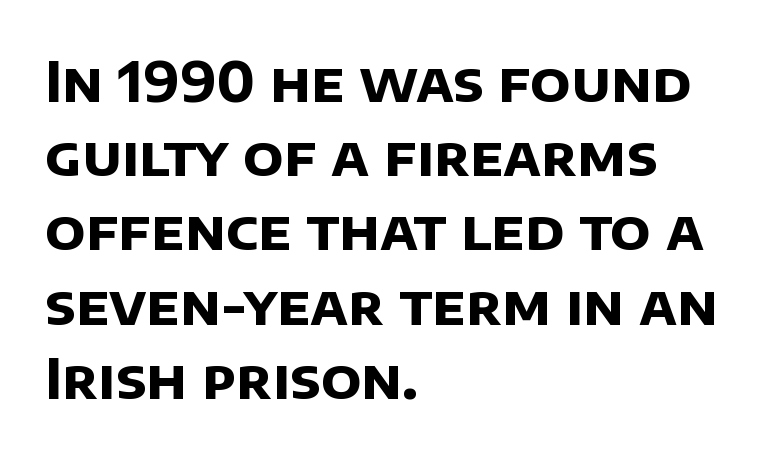
{"serif": "no", "bold": "yes", "weight": "bold", "width": "normal", "stroke_contrast": "low", "x_height": "large", "monospaced": "no", "underline": "no", "align": "left", "line_spacing": "normal", "line_spacing_ratio": 1.35, "letter_spacing": "normal", "letter_spacing_em": 0.0, "glyph_px": 55}
